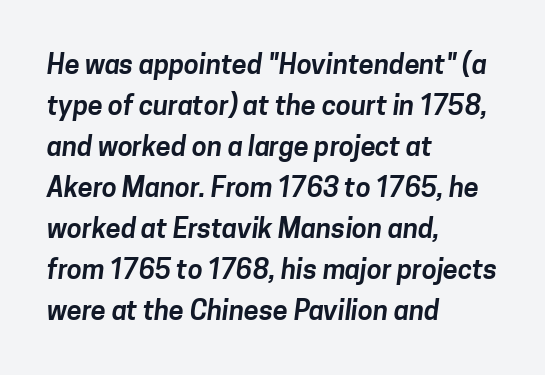
The image shows 27 px text type; set left-aligned, normal line spacing (1.52x), normal letter spacing, not underlined.
